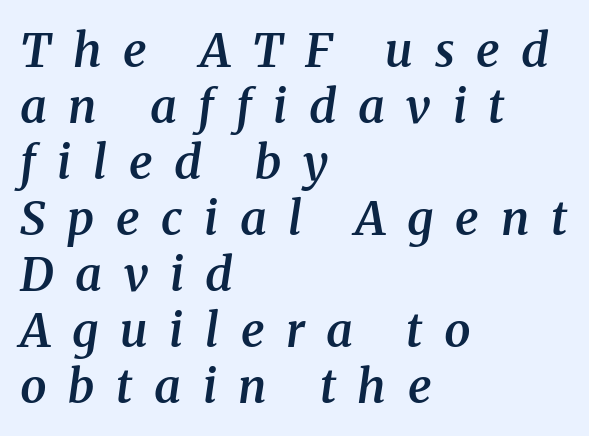
The face used here is a semibold: visibly heavier than regular, lighter than bold. Tracking here is generous; glyphs stand well apart from one another. These lines are composed in type with serifs. The foot of each line stays bare and open. Slant detected: the letters are inclined.
